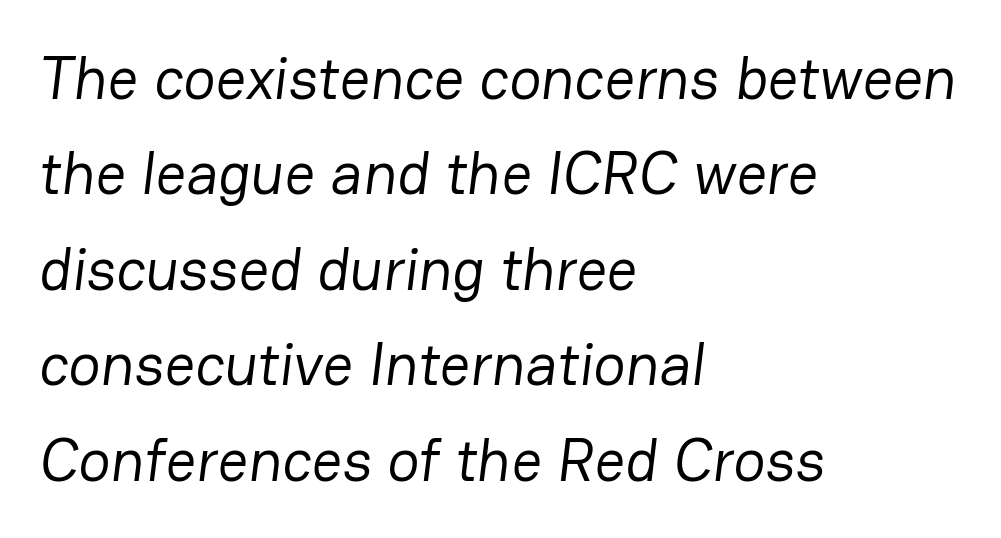
Does the leading feel generous? No, just average. The paragraph shown leans on its left margin. Font category for this specimen: sans-serif. The passage shown is typed in a proportional face where columns would drift.
